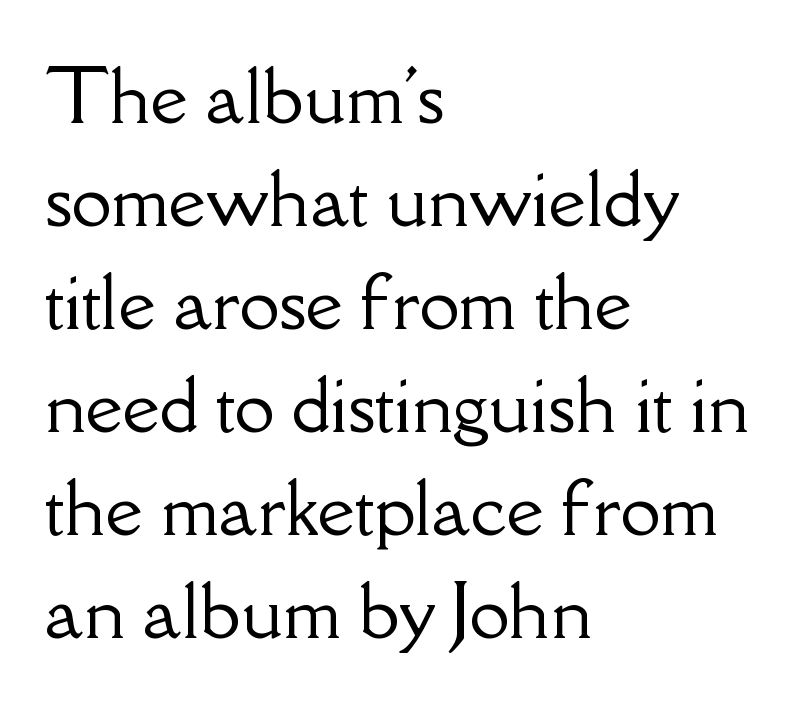
The passage shown is typed in a proportional face where columns would drift. Note: serifs present on the glyphs. Honestly, there is no underline to notice here at all. Honestly, the row spacing looks completely unremarkable. The paragraph has a hard left edge and a soft right edge.
